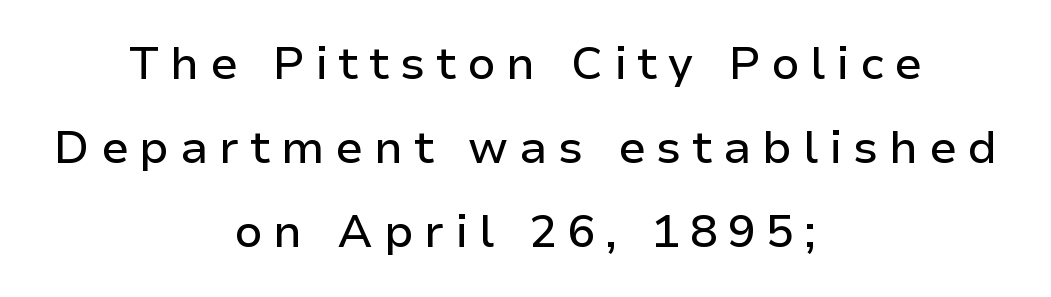
{"serif": "no", "italic": "no", "width": "normal", "stroke_contrast": "low", "x_height": "medium", "monospaced": "no", "underline": "no", "align": "center", "line_spacing_ratio": 1.83, "letter_spacing": "wide", "letter_spacing_em": 0.23, "glyph_px": 46}
